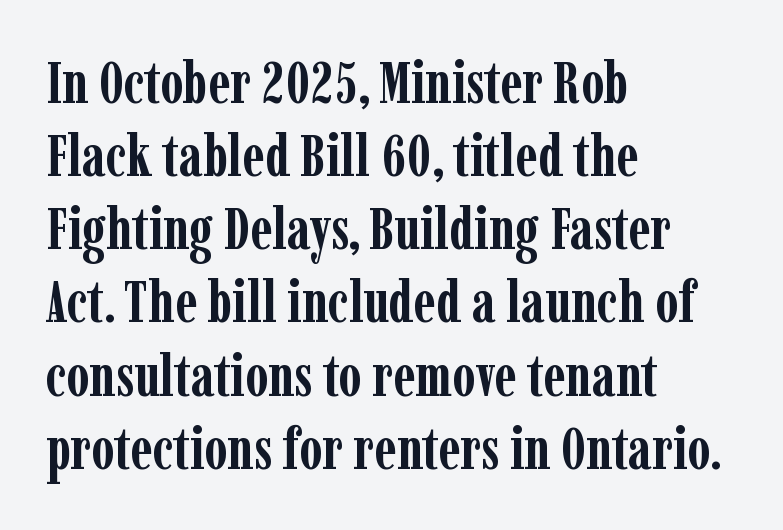
The image shows 59 px semibold, condensed serif type, upright; set left-aligned, line spacing 1.24x, normal letter spacing, not underlined; low stroke contrast and a medium x-height.
